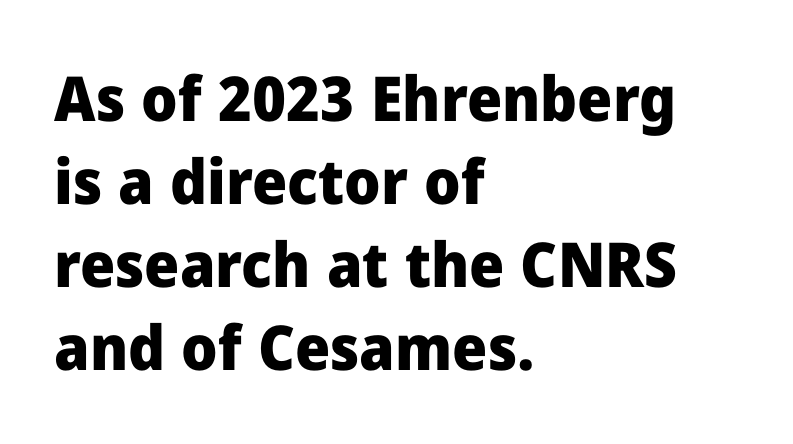
Q: Is the text bold? A: Yes.
Q: Is the text italic (slanted)? A: No, it is upright.
Q: Is the typeface a serif or a sans-serif typeface? A: Sans-serif.
Q: Is the text underlined? A: No.
Q: How is the paragraph aligned? A: Left-aligned.
Q: Is the spacing between letters normal or unusually wide? A: Normal.
Q: Is the spacing between lines tight, normal or loose? A: Normal.
Q: Width (condensed, normal, or wide)? A: Normal.
Q: Stroke contrast? A: Low.
Q: x-height? A: Medium.
Q: Monospaced? A: No.
